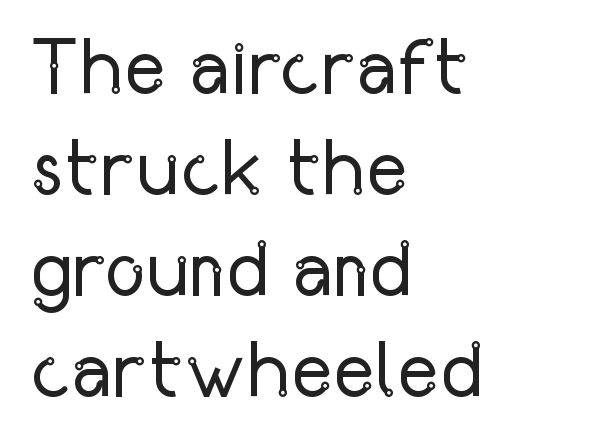
{"serif": "no", "italic": "no", "bold": "no", "weight": "regular", "width": "condensed", "stroke_contrast": "low", "x_height": "medium", "monospaced": "no", "underline": "no", "align": "left", "line_spacing": "normal", "line_spacing_ratio": 1.28, "letter_spacing": "normal", "letter_spacing_em": 0.0, "glyph_px": 79}
